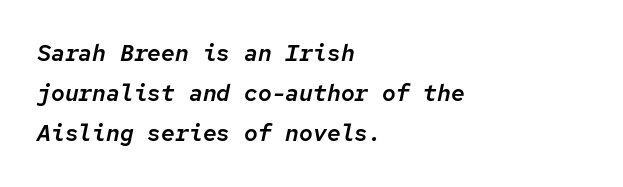
The whole block is typeset with a tilt. Just letters on the line, the space beneath them empty. Each word holds together tightly as a unit, with standard inter-letter gaps. In CSS terms this would be text-align: left.
